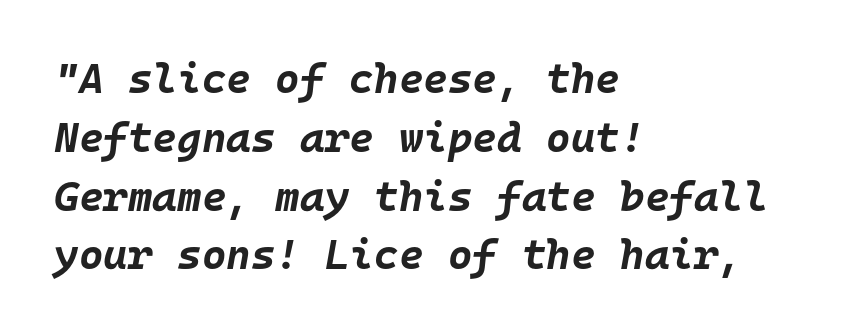
{"italic": "yes", "lean": "right", "slant_degrees": 10, "bold": "yes", "weight": "bold", "width": "normal", "stroke_contrast": "low", "x_height": "large", "monospaced": "yes", "underline": "no", "align": "left", "line_spacing": "normal", "line_spacing_ratio": 1.4, "letter_spacing": "normal", "letter_spacing_em": 0.0, "glyph_px": 42}
